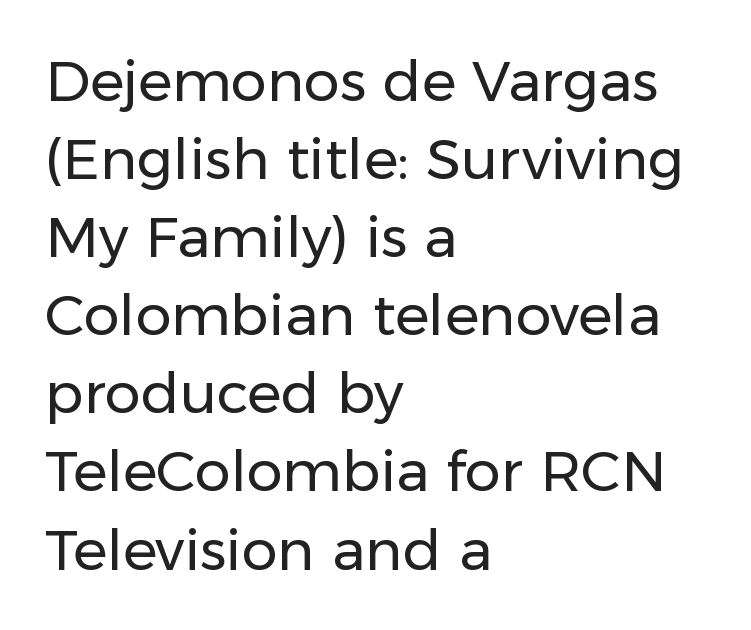
The paragraph has a hard left edge and a soft right edge. Does the lettering tilt? It doesn't — this is upright. If you measured baseline to baseline, you'd find a middling distance. A typesetter would call this proportional, since set widths differ per character.
